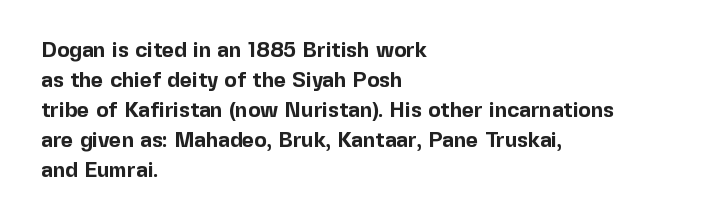
{"italic": "no", "bold": "yes", "underline": "no", "align": "left", "line_spacing": "normal", "line_spacing_ratio": 1.43, "letter_spacing": "normal", "letter_spacing_em": 0.0, "glyph_px": 21}
